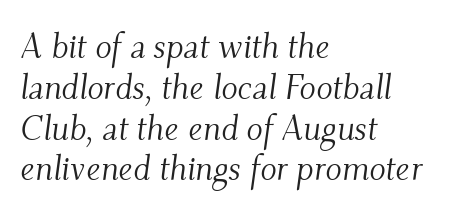
Q: Is the text bold? A: No.
Q: Is the text italic (slanted)? A: Yes, it leans right by about 9 degrees.
Q: Is the typeface a serif or a sans-serif typeface? A: Serif.
Q: Is the text underlined? A: No.
Q: How is the paragraph aligned? A: Left-aligned.
Q: Is the spacing between letters normal or unusually wide? A: Normal.
Q: Width (condensed, normal, or wide)? A: Normal.
Q: Stroke contrast? A: Medium.
Q: x-height? A: Small.
Q: Monospaced? A: No.
